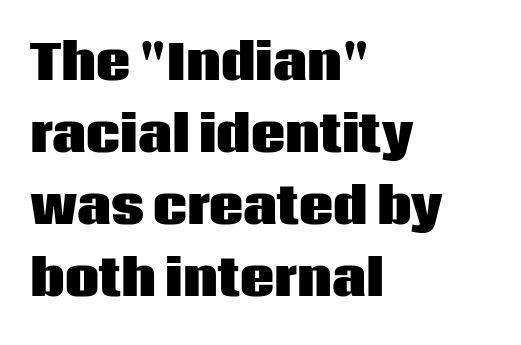
Q: Is the text bold? A: Yes.
Q: Is the text italic (slanted)? A: No, it is upright.
Q: Is the typeface a serif or a sans-serif typeface? A: Sans-serif.
Q: Is the text underlined? A: No.
Q: How is the paragraph aligned? A: Left-aligned.
Q: Is the spacing between letters normal or unusually wide? A: Normal.
Q: Is the spacing between lines tight, normal or loose? A: Normal.
Q: Width (condensed, normal, or wide)? A: Normal.
Q: Stroke contrast? A: Low.
Q: x-height? A: Large.
Q: Monospaced? A: No.
